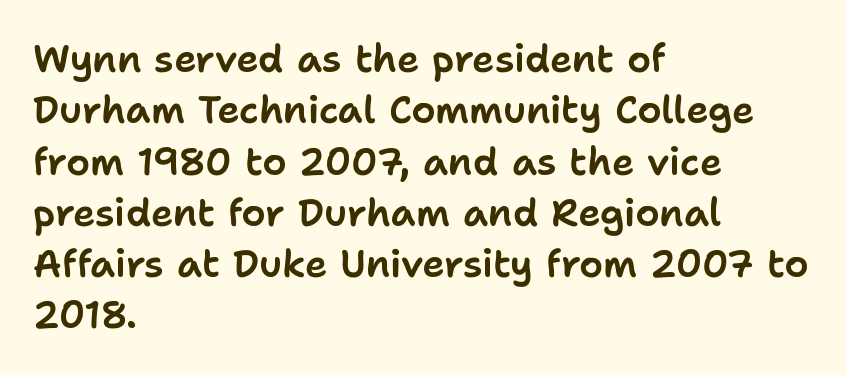
{"serif": "no", "italic": "no", "width": "normal", "stroke_contrast": "low", "x_height": "medium", "monospaced": "no", "underline": "no", "align": "left", "line_spacing": "normal", "line_spacing_ratio": 1.35, "letter_spacing": "normal", "letter_spacing_em": 0.0, "glyph_px": 38}
